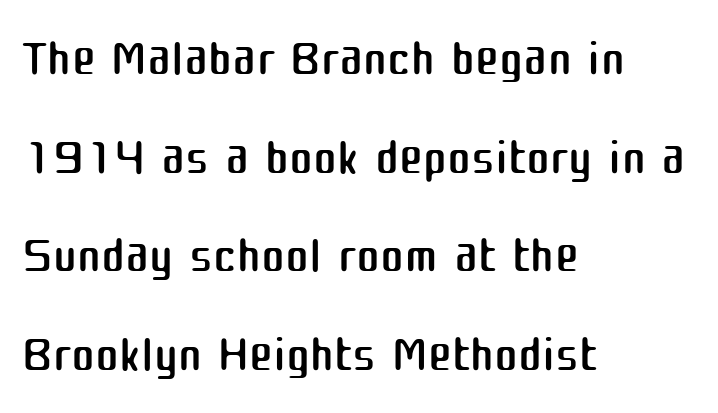
This is the regular roman posture of the typeface. The passage shown is typed in a proportional face where columns would drift. A typesetter would label this face a sans. Check the space under the baseline: it is left empty. If you drew a ruler down the left edge, every line would touch it. Rows of type keep a routine distance in the vertical direction.
